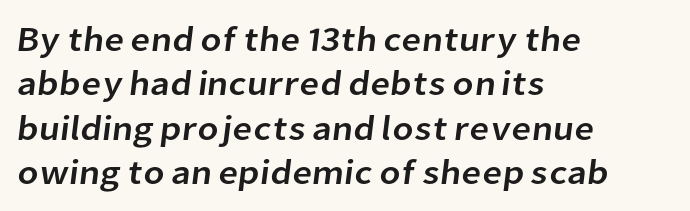
Q: Is the typeface a serif or a sans-serif typeface? A: Sans-serif.
Q: Is the text underlined? A: No.
Q: How is the paragraph aligned? A: Left-aligned.
Q: Is the spacing between letters normal or unusually wide? A: Normal.
Q: Is the spacing between lines tight, normal or loose? A: Normal.
Q: Width (condensed, normal, or wide)? A: Normal.
Q: Stroke contrast? A: Low.
Q: x-height? A: Medium.
Q: Monospaced? A: No.
